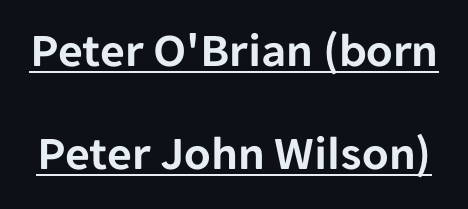
Nobody touched the tracking dial on this one. Summary of vertical rhythm: relaxed, with wide interline spacing. This rendering features underlined lettering. A sans-serif font was chosen for this passage.
